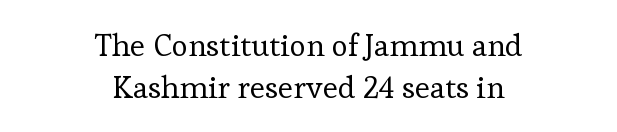
{"serif": "yes", "italic": "no", "bold": "no", "weight": "regular", "width": "normal", "stroke_contrast": "low", "x_height": "medium", "monospaced": "no", "underline": "no", "align": "center", "line_spacing": "normal", "line_spacing_ratio": 1.34, "letter_spacing": "normal", "letter_spacing_em": 0.0, "glyph_px": 31}
